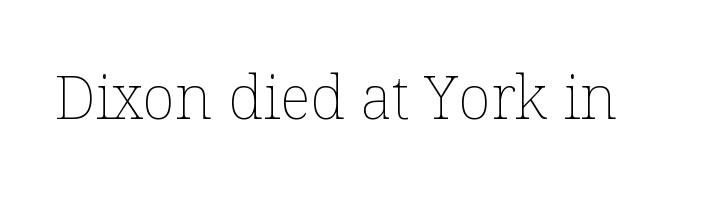
{"italic": "no", "bold": "no", "weight": "thin", "width": "normal", "stroke_contrast": "low", "x_height": "medium", "monospaced": "no", "underline": "no", "letter_spacing": "normal", "letter_spacing_em": 0.0, "glyph_px": 61}
